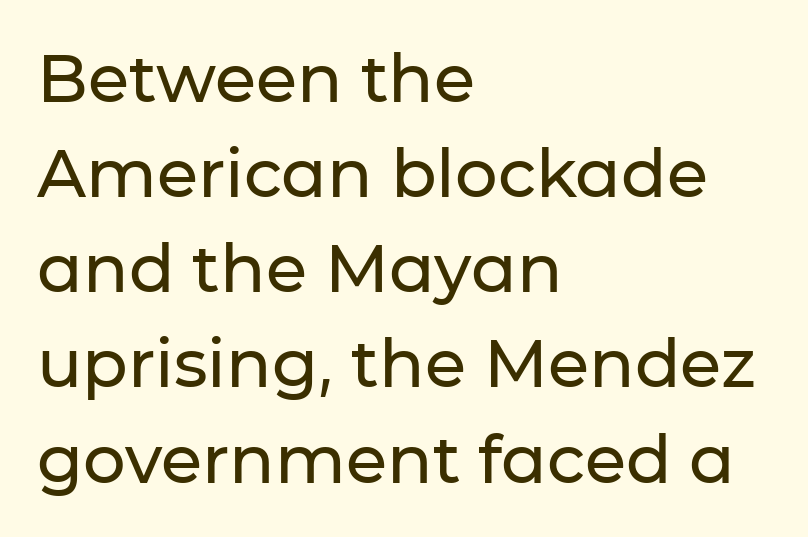
{"serif": "no", "italic": "no", "width": "normal", "stroke_contrast": "low", "x_height": "medium", "monospaced": "no", "underline": "no", "align": "left", "line_spacing": "normal", "line_spacing_ratio": 1.42, "letter_spacing": "normal", "letter_spacing_em": 0.0, "glyph_px": 67}
